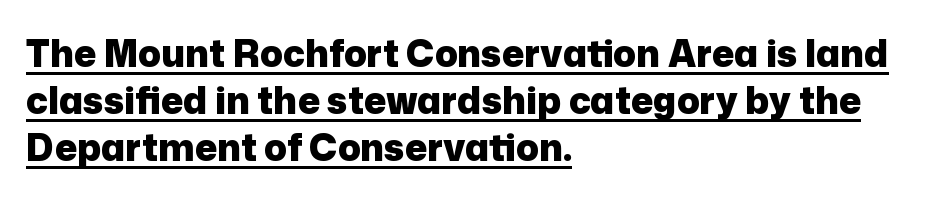
Q: Is the text bold? A: Yes.
Q: Is the text italic (slanted)? A: No, it is upright.
Q: Is the typeface a serif or a sans-serif typeface? A: Sans-serif.
Q: Is the text underlined? A: Yes.
Q: How is the paragraph aligned? A: Left-aligned.
Q: Is the spacing between letters normal or unusually wide? A: Normal.
Q: Is the spacing between lines tight, normal or loose? A: Normal.
Q: Width (condensed, normal, or wide)? A: Normal.
Q: Stroke contrast? A: Low.
Q: x-height? A: Medium.
Q: Monospaced? A: No.
